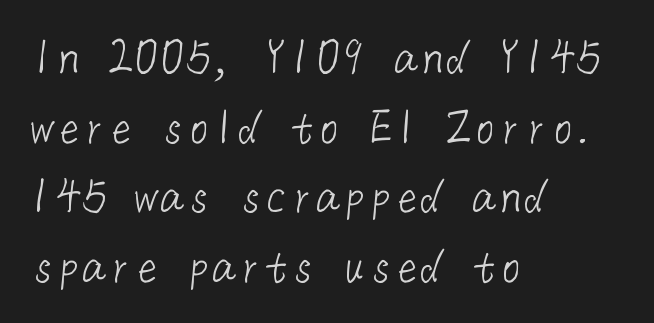
Q: Is the text bold? A: No.
Q: Is the typeface a serif or a sans-serif typeface? A: Sans-serif.
Q: Is the text underlined? A: No.
Q: How is the paragraph aligned? A: Left-aligned.
Q: Is the spacing between letters normal or unusually wide? A: Normal.
Q: Is the spacing between lines tight, normal or loose? A: Normal.
Q: Width (condensed, normal, or wide)? A: Normal.
Q: Stroke contrast? A: Low.
Q: x-height? A: Medium.
